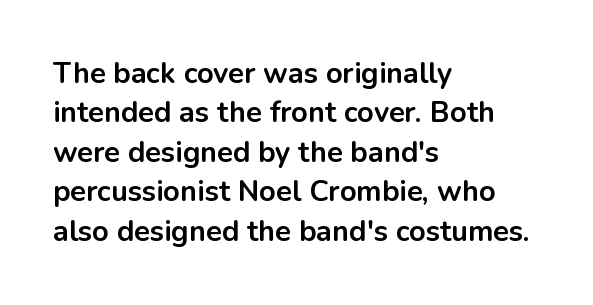
{"serif": "no", "italic": "no", "bold": "yes", "weight": "bold", "width": "normal", "stroke_contrast": "low", "x_height": "medium", "monospaced": "no", "underline": "no", "align": "left", "line_spacing": "normal", "line_spacing_ratio": 1.36, "letter_spacing": "normal", "letter_spacing_em": 0.0, "glyph_px": 29}
